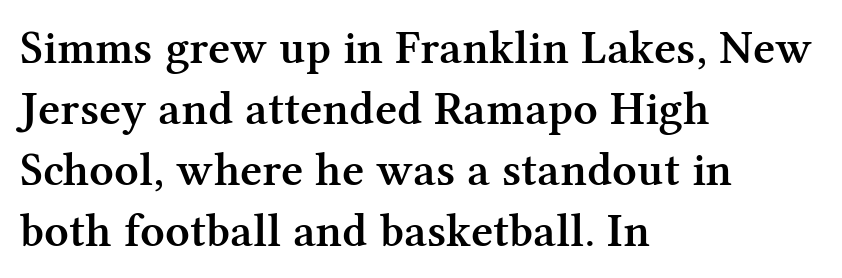
Q: Is the text bold? A: Semi-bold.
Q: Is the text italic (slanted)? A: No, it is upright.
Q: Is the typeface a serif or a sans-serif typeface? A: Serif.
Q: Is the text underlined? A: No.
Q: How is the paragraph aligned? A: Left-aligned.
Q: Is the spacing between letters normal or unusually wide? A: Normal.
Q: Is the spacing between lines tight, normal or loose? A: Normal.
Q: Width (condensed, normal, or wide)? A: Normal.
Q: Stroke contrast? A: Medium.
Q: x-height? A: Medium.
Q: Monospaced? A: No.
